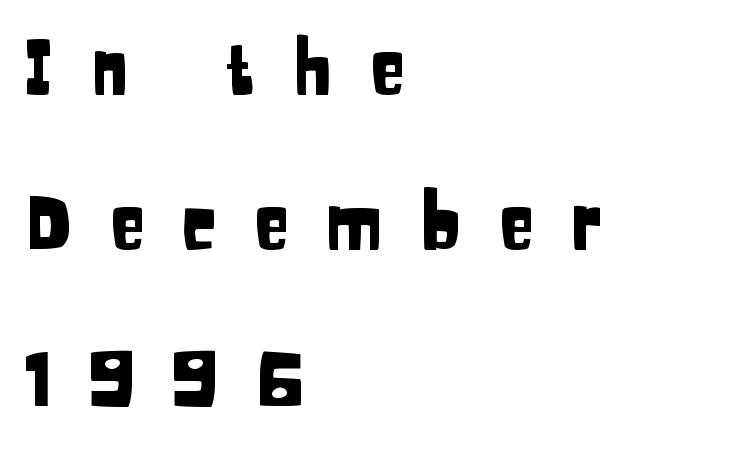
Character widths vary here, with narrow letters taking less room than wide ones. Rows of type keep a wide berth in the vertical direction. The lettering stays uniformly vertical, giving the passage a roman look. Unlike a traditional serif, this face leaves its strokes unadorned. This rendering features lettering with no underline.
